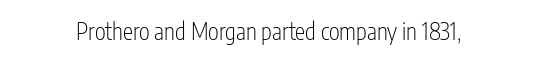
The image shows 23 px text type, upright; set normal letter spacing, not underlined.
